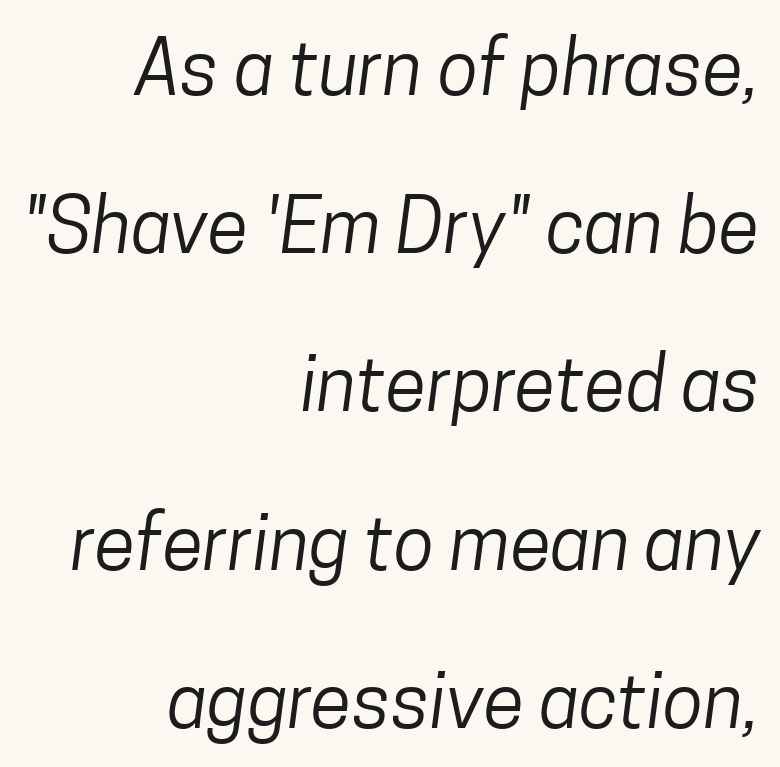
The image shows 75 px regular-weight, condensed sans-serif type; set right-aligned, loose line spacing (2.11x), normal letter spacing, not underlined; low stroke contrast and a medium x-height.
